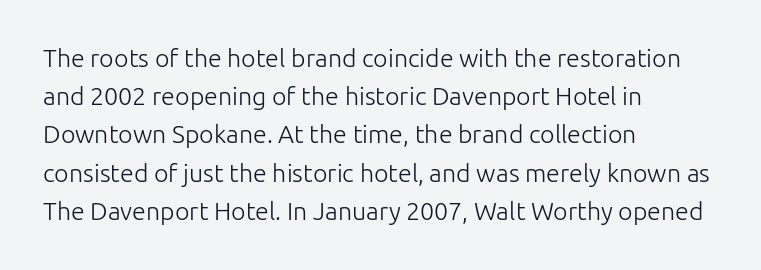
The image shows 25 px text type, upright; set left-aligned, normal line spacing (1.53x), normal letter spacing, not underlined.
